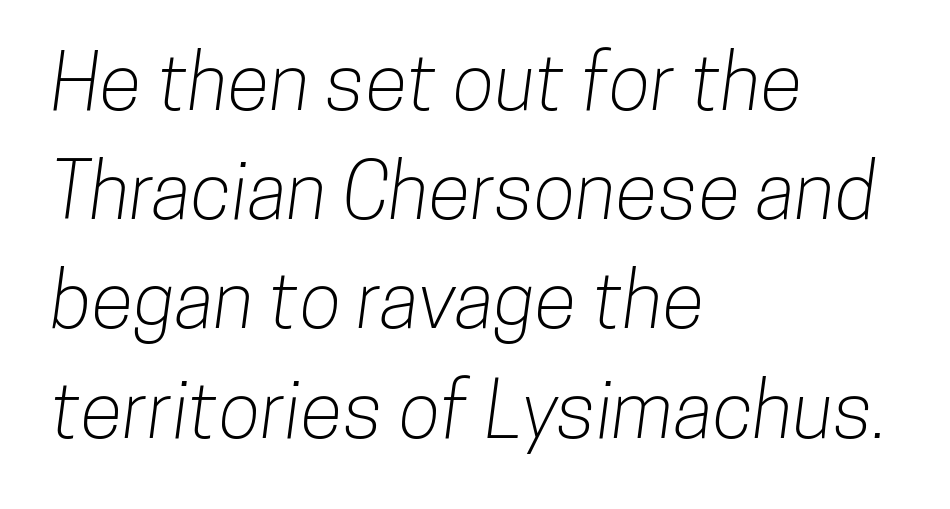
{"serif": "no", "width": "condensed", "stroke_contrast": "low", "x_height": "medium", "monospaced": "no", "underline": "no", "align": "left", "line_spacing": "normal", "line_spacing_ratio": 1.4, "letter_spacing": "normal", "letter_spacing_em": 0.0, "glyph_px": 78}
